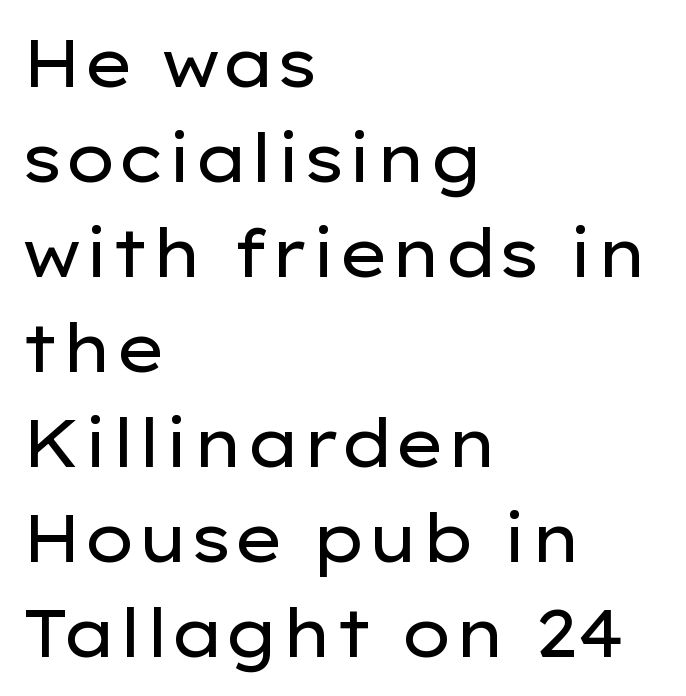
{"serif": "no", "italic": "no", "bold": "no", "weight": "regular", "width": "wide", "stroke_contrast": "low", "x_height": "medium", "monospaced": "no", "underline": "no", "align": "left", "line_spacing": "normal", "line_spacing_ratio": 1.44, "letter_spacing": "normal", "letter_spacing_em": 0.0, "glyph_px": 66}
